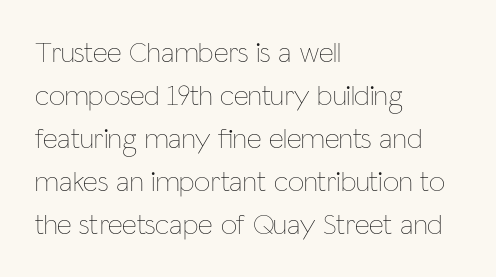
The image shows 29 px thin, condensed type, upright; set left-aligned, normal line spacing (1.48x), normal letter spacing, not underlined; low stroke contrast and a medium x-height.
